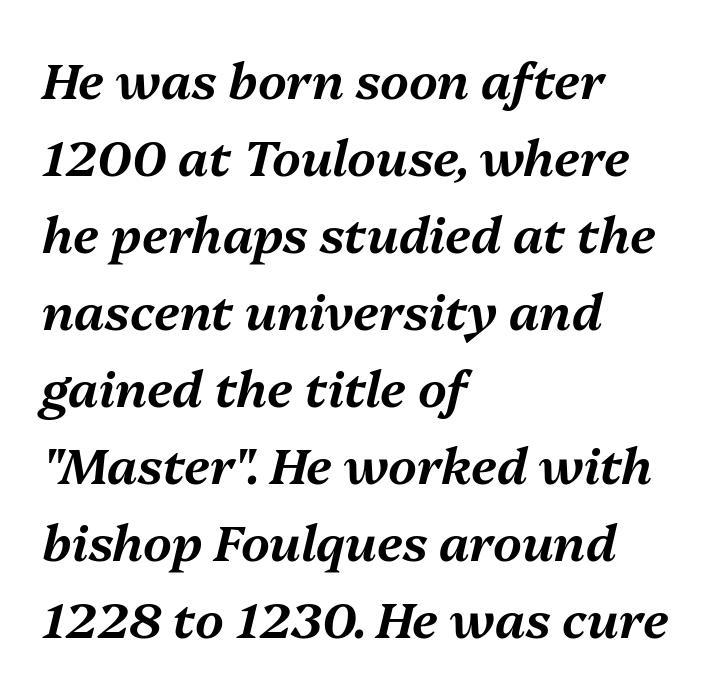
{"italic": "yes", "lean": "right", "slant_degrees": 13, "width": "normal", "stroke_contrast": "medium", "x_height": "medium", "monospaced": "no", "underline": "no", "align": "left", "line_spacing": "normal", "line_spacing_ratio": 1.54, "letter_spacing": "normal", "letter_spacing_em": 0.0, "glyph_px": 50}
